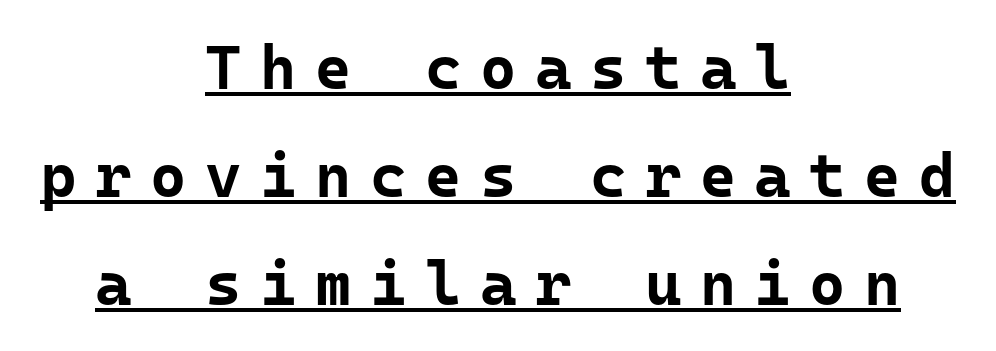
Q: Is the text bold? A: Yes.
Q: Is the text italic (slanted)? A: No, it is upright.
Q: Is the typeface a serif or a sans-serif typeface? A: Sans-serif.
Q: Is the text underlined? A: Yes.
Q: How is the paragraph aligned? A: Centered.
Q: Is the spacing between letters normal or unusually wide? A: Unusually wide.
Q: Width (condensed, normal, or wide)? A: Normal.
Q: Stroke contrast? A: Low.
Q: x-height? A: Medium.
Q: Monospaced? A: Yes.
